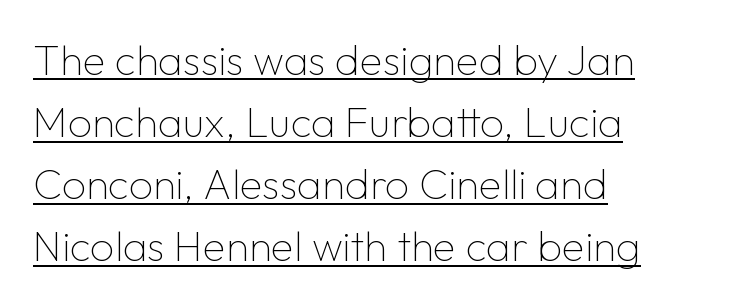
The image shows 42 px thin sans-serif type, upright; set left-aligned, normal line spacing (1.48x), normal letter spacing, underlined; low stroke contrast and a medium x-height.
